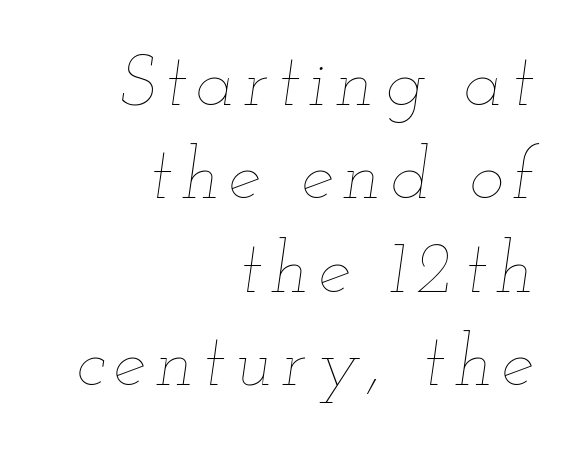
{"italic": "yes", "lean": "right", "slant_degrees": 12, "bold": "no", "weight": "thin", "width": "wide", "stroke_contrast": "low", "x_height": "small", "monospaced": "no", "underline": "no", "align": "right", "line_spacing": "normal", "line_spacing_ratio": 1.28, "glyph_px": 73}
